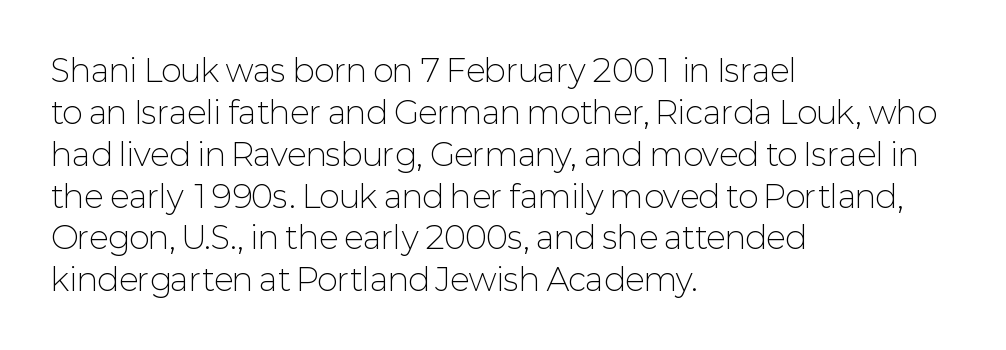
The image shows 31 px light sans-serif type, upright; set left-aligned, normal line spacing (1.35x), normal letter spacing, not underlined; low stroke contrast and a medium x-height.
